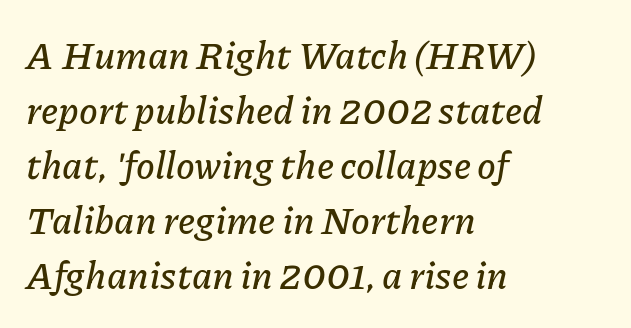
It's the slanting kind of type. Each new line begins a customary step beneath the previous one. Honestly, the letter spacing is just normal — you wouldn't notice it. The zone under the glyphs is completely vacant. Varying glyph widths throughout — classic text-font behaviour. All the whitespace from short lines collects on the right.
